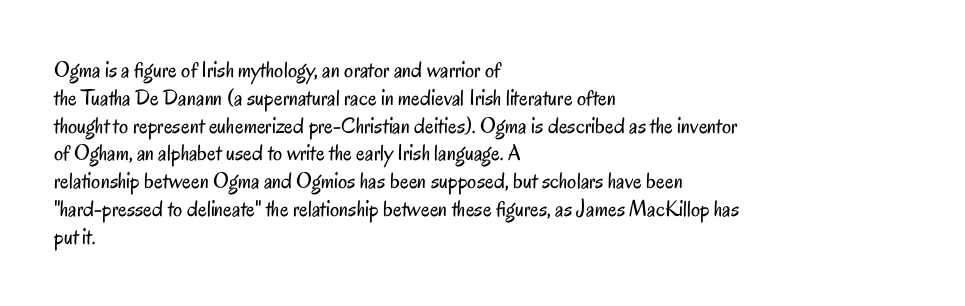
Italic: no, the glyphs are upright roman. Typeset ragged right — the left edge is the straight one. The gaps between neighbouring characters are ordinary and unremarkable. No letter is thick-stroked: the sample isn't bold. Lines of text with bare space underneath.
